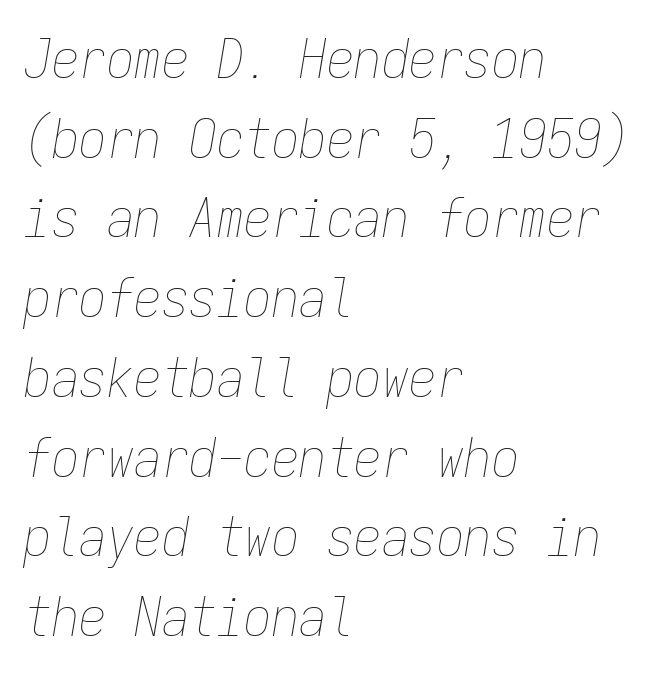
{"italic": "yes", "lean": "right", "slant_degrees": 9, "bold": "no", "weight": "thin", "width": "condensed", "stroke_contrast": "low", "x_height": "medium", "monospaced": "yes", "underline": "no", "align": "left", "line_spacing": "normal", "line_spacing_ratio": 1.45, "letter_spacing": "normal", "letter_spacing_em": 0.0, "glyph_px": 55}
